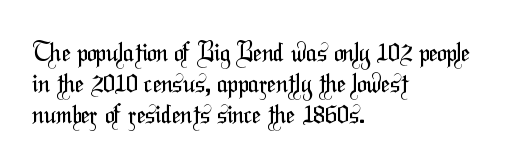
The image shows 25 px text type; set left-aligned, line spacing 1.24x, normal letter spacing, not underlined.
